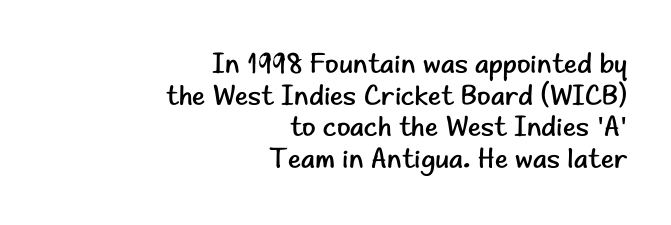
Q: Is the text bold? A: No.
Q: Is the text italic (slanted)? A: No, it is upright.
Q: Is the typeface a serif or a sans-serif typeface? A: Sans-serif.
Q: Is the text underlined? A: No.
Q: How is the paragraph aligned? A: Right-aligned.
Q: Is the spacing between letters normal or unusually wide? A: Normal.
Q: Is the spacing between lines tight, normal or loose? A: Tight.
Q: Width (condensed, normal, or wide)? A: Normal.
Q: Stroke contrast? A: Low.
Q: x-height? A: Small.
Q: Monospaced? A: No.
